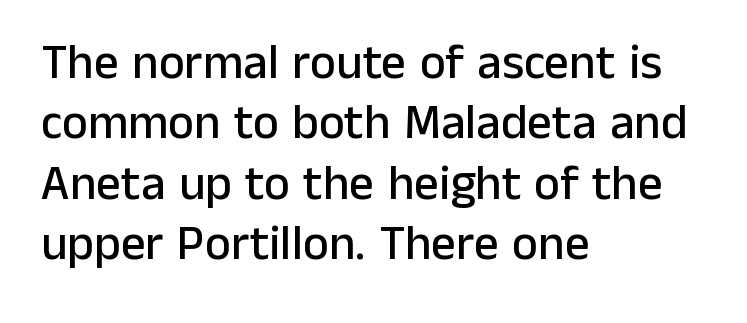
{"serif": "no", "italic": "no", "width": "normal", "stroke_contrast": "low", "x_height": "medium", "monospaced": "no", "underline": "no", "align": "left", "line_spacing_ratio": 1.23, "letter_spacing": "normal", "letter_spacing_em": 0.0, "glyph_px": 49}
